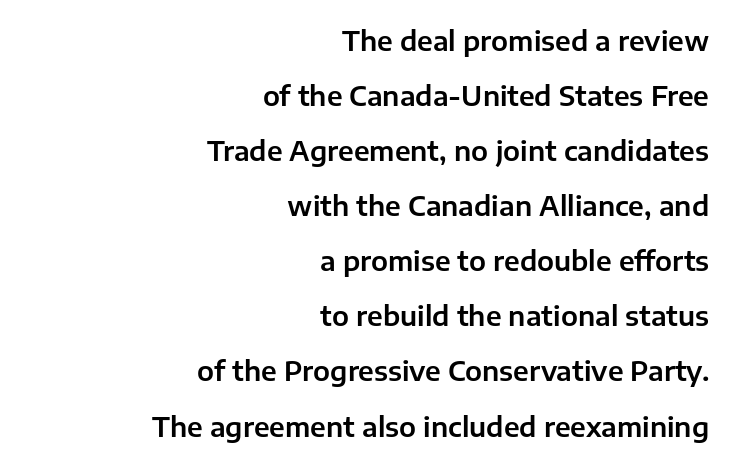
Q: Is the text italic (slanted)? A: No, it is upright.
Q: Is the text underlined? A: No.
Q: How is the paragraph aligned? A: Right-aligned.
Q: Is the spacing between letters normal or unusually wide? A: Normal.
Q: Is the spacing between lines tight, normal or loose? A: Loose.
